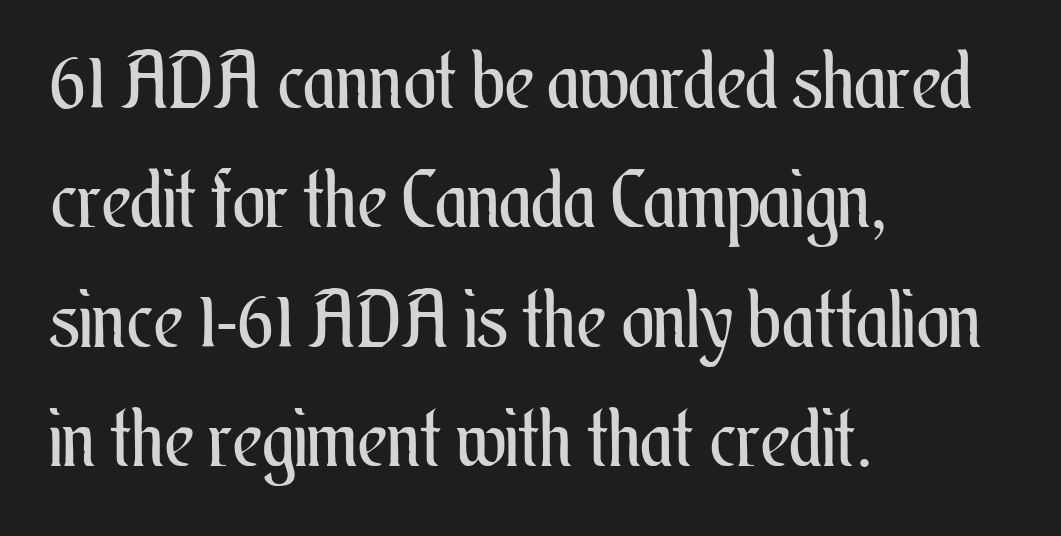
The image shows 78 px regular-weight, condensed type, upright; set left-aligned, normal line spacing (1.53x), normal letter spacing, not underlined; medium stroke contrast and a small x-height.
